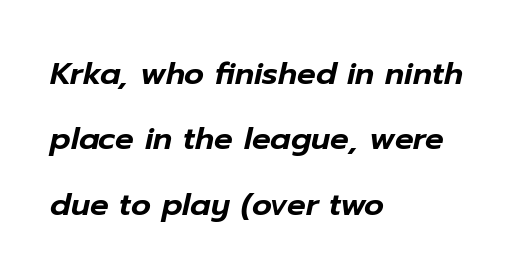
{"italic": "yes", "lean": "right", "slant_degrees": 12, "width": "normal", "stroke_contrast": "low", "x_height": "medium", "monospaced": "no", "underline": "no", "align": "left", "line_spacing": "loose", "line_spacing_ratio": 2.11, "letter_spacing": "normal", "letter_spacing_em": 0.0, "glyph_px": 31}
